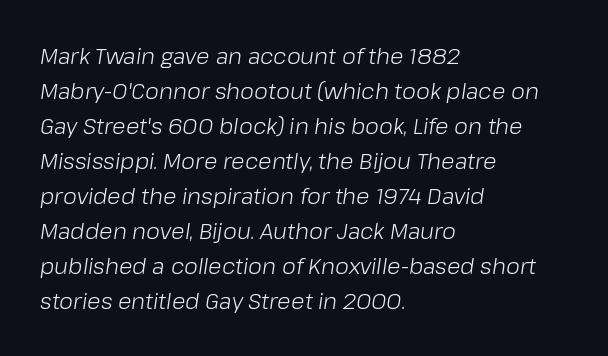
Q: Is the text bold? A: No.
Q: Is the text italic (slanted)? A: Yes, it leans right by about 8 degrees.
Q: Is the text underlined? A: No.
Q: How is the paragraph aligned? A: Left-aligned.
Q: Is the spacing between letters normal or unusually wide? A: Normal.
Q: Is the spacing between lines tight, normal or loose? A: Normal.
